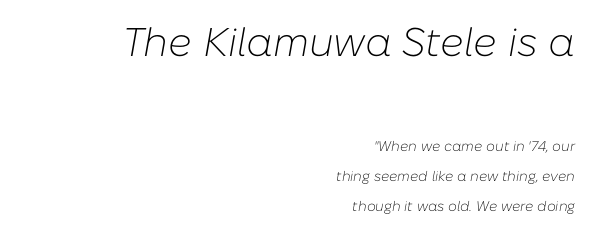
It's the slanting kind of type. The block of text is sparse from top to bottom, with ample space between rows. Clear beneath every line of the passage. The face used here is rendered with its standard letterfit.
